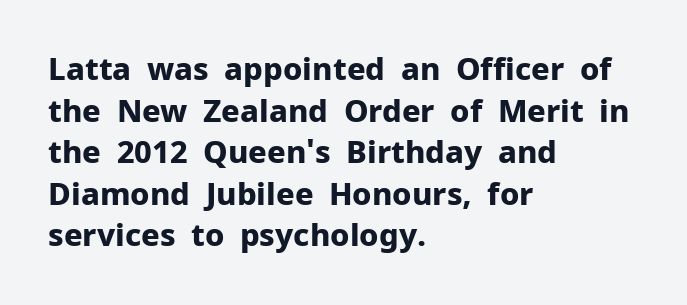
{"serif": "no", "italic": "no", "bold": "yes", "weight": "bold", "width": "normal", "stroke_contrast": "low", "x_height": "medium", "monospaced": "no", "underline": "no", "align": "left", "line_spacing": "normal", "line_spacing_ratio": 1.34, "letter_spacing": "normal", "letter_spacing_em": 0.0, "glyph_px": 31}
